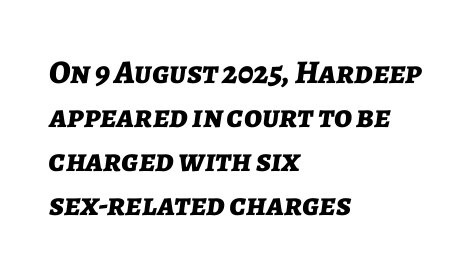
Q: Is the text bold? A: Yes.
Q: Is the text italic (slanted)? A: Yes, it leans right by about 7 degrees.
Q: Is the text underlined? A: No.
Q: How is the paragraph aligned? A: Left-aligned.
Q: Is the spacing between letters normal or unusually wide? A: Normal.
Q: Is the spacing between lines tight, normal or loose? A: Normal.
Q: Width (condensed, normal, or wide)? A: Normal.
Q: Stroke contrast? A: Low.
Q: x-height? A: Medium.
Q: Monospaced? A: No.
